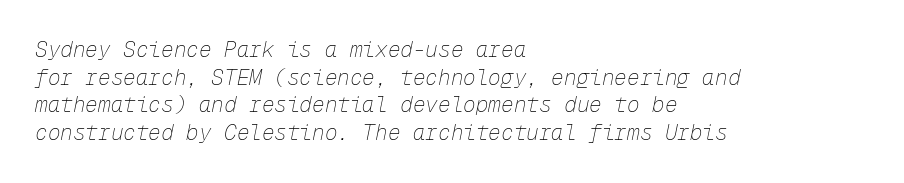
Q: Is the text bold? A: No.
Q: Is the text italic (slanted)? A: Yes, it leans right by about 12 degrees.
Q: Is the text underlined? A: No.
Q: How is the paragraph aligned? A: Left-aligned.
Q: Is the spacing between letters normal or unusually wide? A: Normal.
Q: Is the spacing between lines tight, normal or loose? A: Normal.
